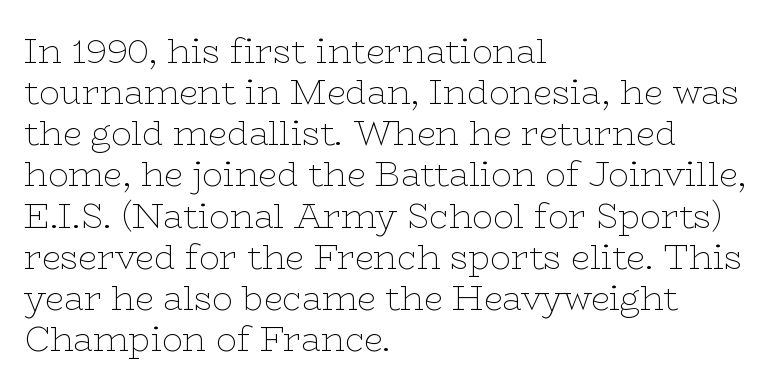
The image shows 34 px thin, wide serif type, upright; set left-aligned, line spacing 1.21x, normal letter spacing, not underlined; low stroke contrast and a medium x-height.
